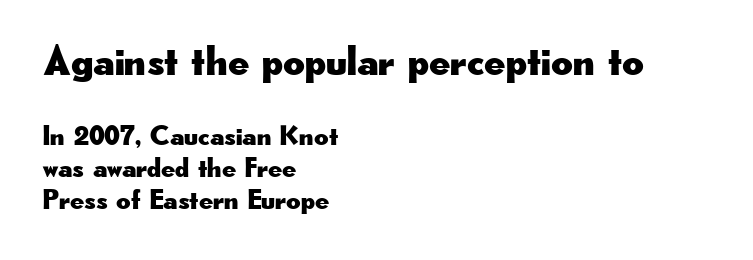
Q: Is the text italic (slanted)? A: No, it is upright.
Q: Is the typeface a serif or a sans-serif typeface? A: Sans-serif.
Q: Is the text underlined? A: No.
Q: How is the paragraph aligned? A: Left-aligned.
Q: Is the spacing between letters normal or unusually wide? A: Normal.
Q: Is the spacing between lines tight, normal or loose? A: Tight.
Q: Which block of text is set in a larger size, the first (top) or the second (bottom)? A: The first (top) one.
Q: Width (condensed, normal, or wide)? A: Wide.
Q: Stroke contrast? A: Low.
Q: x-height? A: Small.
Q: Monospaced? A: No.
